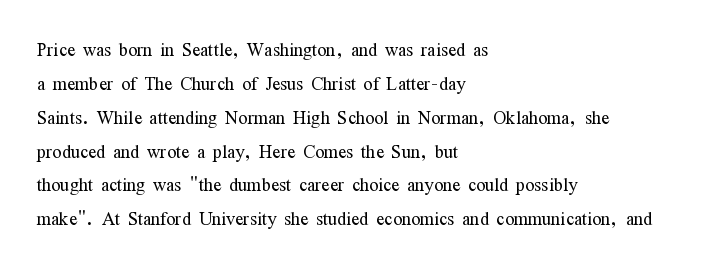
Decoration check: the copy has no underline. Teacher's note: observe the even left margin — that is flush-left alignment. Interline gaps are of average width in this sample. No chunkiness to these letters — they're not bold. These lines were composed using upright roman letters.
